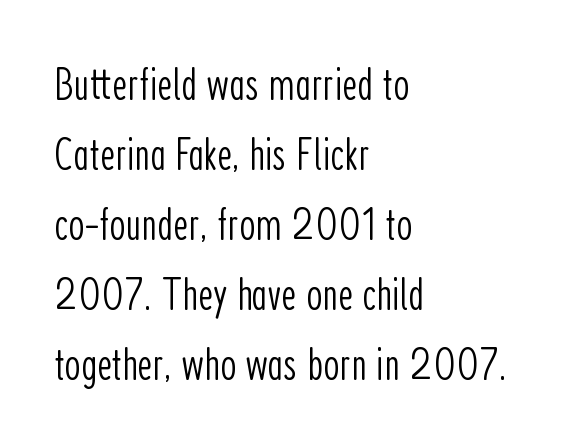
Q: Is the text bold? A: No.
Q: Is the text italic (slanted)? A: No, it is upright.
Q: Is the typeface a serif or a sans-serif typeface? A: Sans-serif.
Q: Is the text underlined? A: No.
Q: How is the paragraph aligned? A: Left-aligned.
Q: Is the spacing between letters normal or unusually wide? A: Normal.
Q: Is the spacing between lines tight, normal or loose? A: Normal.
Q: Width (condensed, normal, or wide)? A: Condensed.
Q: Stroke contrast? A: Low.
Q: x-height? A: Medium.
Q: Monospaced? A: No.
